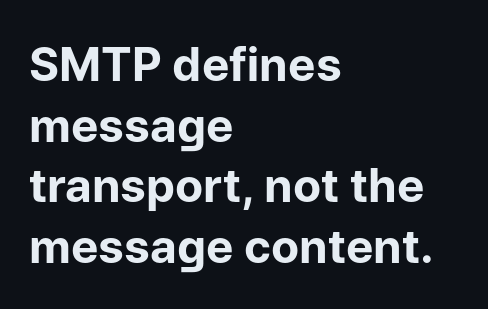
The image shows 46 px bold sans-serif type, upright; set left-aligned, normal line spacing (1.32x), normal letter spacing, not underlined; low stroke contrast and a medium x-height.
